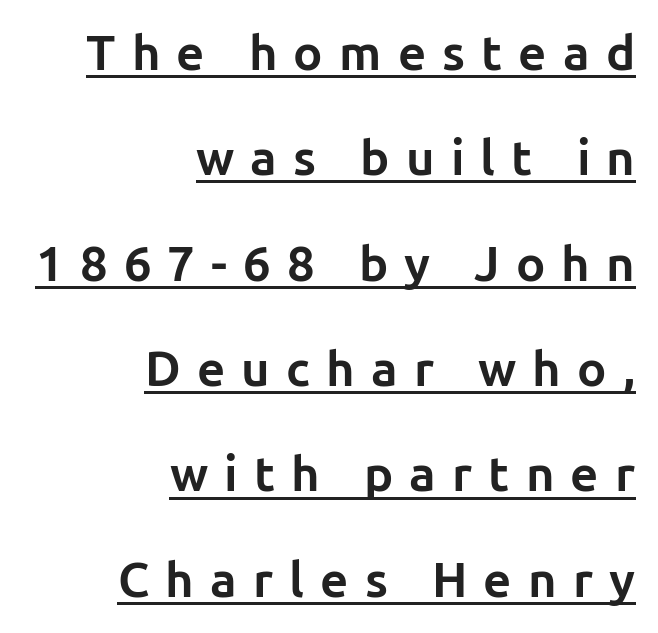
{"serif": "no", "italic": "no", "bold": "yes", "weight": "bold", "width": "normal", "stroke_contrast": "low", "x_height": "medium", "monospaced": "no", "underline": "yes", "align": "right", "line_spacing": "loose", "line_spacing_ratio": 2.15, "letter_spacing": "wide", "letter_spacing_em": 0.33, "glyph_px": 49}
